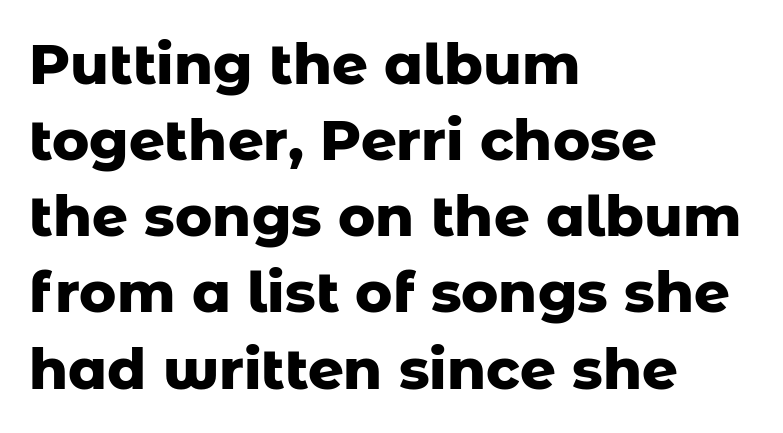
The image shows 56 px heavy sans-serif type, upright; set left-aligned, normal line spacing (1.36x), normal letter spacing, not underlined; low stroke contrast and a medium x-height.
